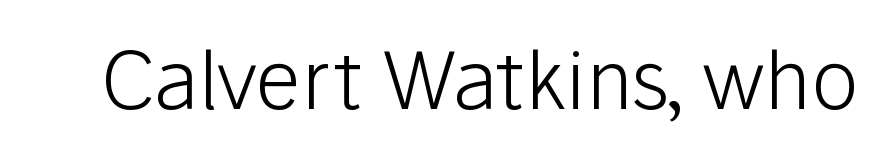
{"serif": "no", "italic": "no", "bold": "no", "weight": "light", "width": "normal", "stroke_contrast": "low", "x_height": "medium", "monospaced": "no", "underline": "no", "letter_spacing": "normal", "letter_spacing_em": 0.0, "glyph_px": 80}
